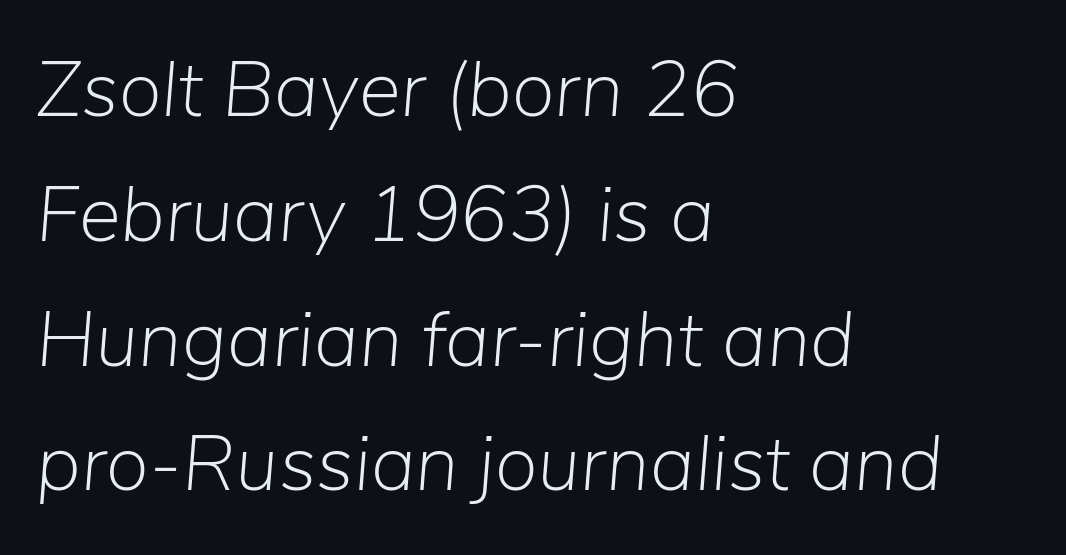
Q: Is the text bold? A: No.
Q: Is the text italic (slanted)? A: Yes, it leans right by about 5 degrees.
Q: Is the text underlined? A: No.
Q: How is the paragraph aligned? A: Left-aligned.
Q: Is the spacing between letters normal or unusually wide? A: Normal.
Q: Is the spacing between lines tight, normal or loose? A: Normal.
Q: Width (condensed, normal, or wide)? A: Normal.
Q: Stroke contrast? A: Low.
Q: x-height? A: Medium.
Q: Monospaced? A: No.
